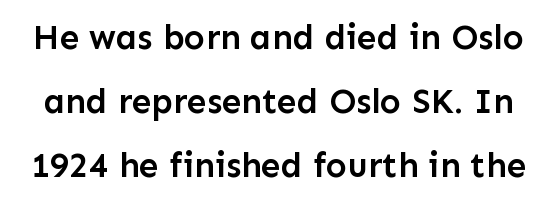
Weight check: semibold — heavier than regular, not quite bold. Observe the absence of serifs on each vertical stroke in this sample. These lines were composed using upright roman letters. Varying glyph widths throughout — classic text-font behaviour. Rule under the text: the space is simply empty.
